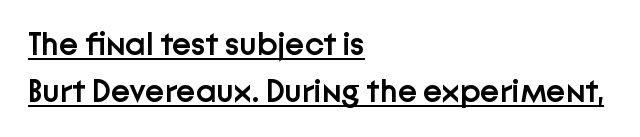
The glyphs in this specimen are sans serif. The string is rendered with underlining switched on. Varying glyph widths throughout — classic text-font behaviour. Is the letter spacing exaggerated? No — it looks like the ordinary default.
